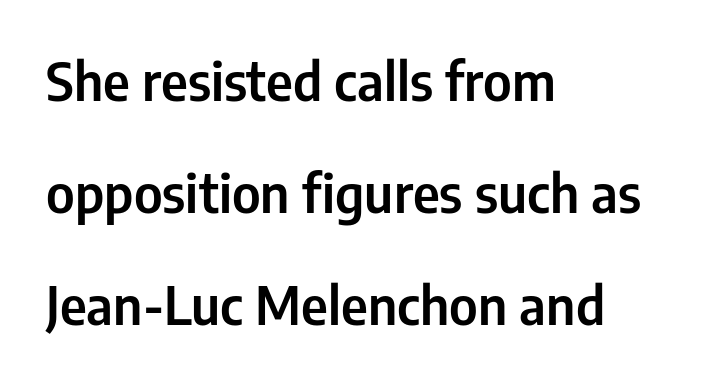
{"serif": "no", "italic": "no", "width": "condensed", "stroke_contrast": "low", "x_height": "medium", "monospaced": "no", "underline": "no", "align": "left", "line_spacing": "loose", "line_spacing_ratio": 2.11, "letter_spacing": "normal", "letter_spacing_em": 0.0, "glyph_px": 53}
